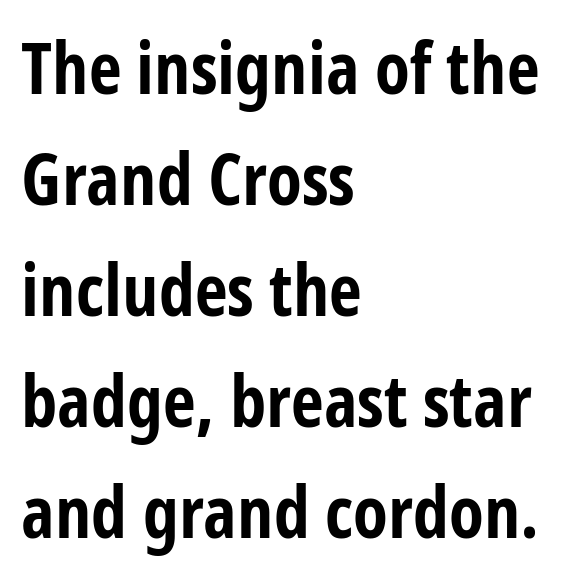
What's the leading like? Ordinary, nothing unusual. Compared with typical body copy, the letter spacing here is the same. The glyphs have the mass of a bold cut. Line beginnings align vertically; line endings do not. In terms of posture, this sample is upright.
